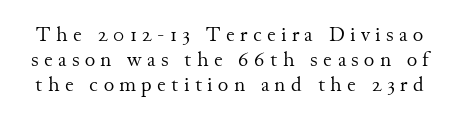
The image shows 20 px text type, upright; set normal line spacing (1.25x), unusually wide letter spacing (+0.27 em), not underlined.
